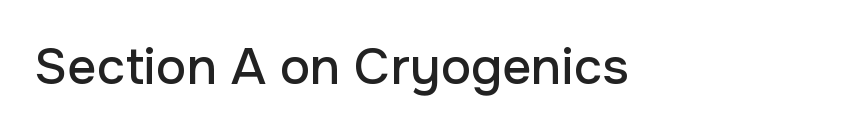
Spacing between characters is what you'd get straight out of the box. The glyphs are unaccompanied by any horizontal stroke below them. Upright lettering throughout. Observe the absence of serifs on each vertical stroke in this sample. Think of a printed novel: that variable character pitch is what you see here.
